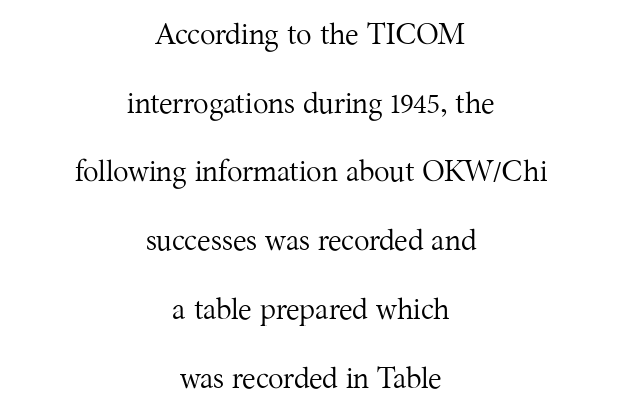
These lines are rendered in a variable-pitch font. Is the block centered? Yes — each line is placed symmetrically about the middle. Font category for this specimen: serif. Is there any slant? The stems are plumb. These lines keep a tight, regular rhythm from letter to letter. The string is rendered with underlining switched off.
